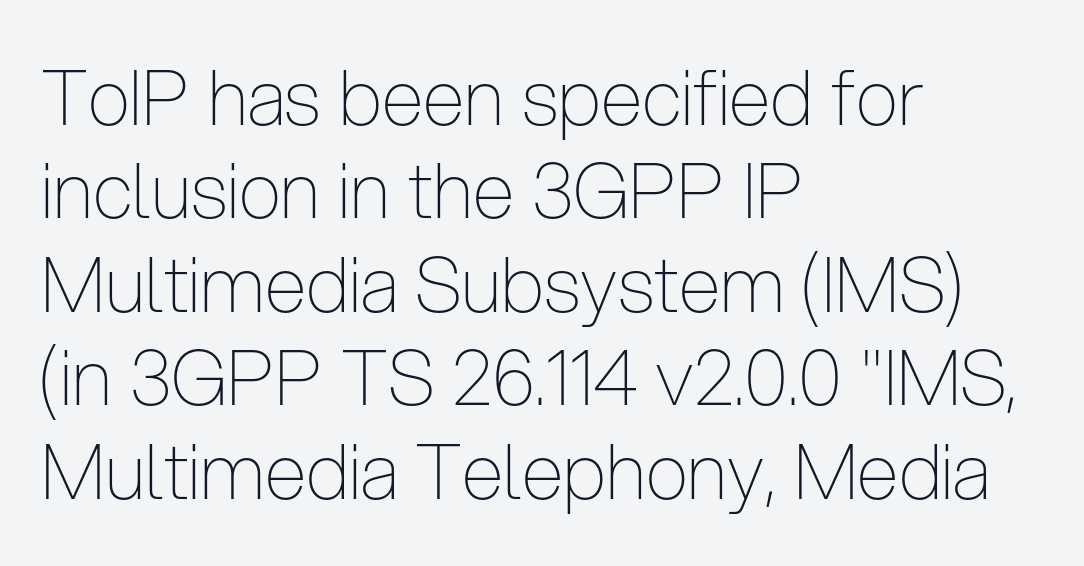
{"serif": "no", "italic": "no", "bold": "no", "weight": "thin", "width": "condensed", "stroke_contrast": "low", "x_height": "medium", "monospaced": "no", "underline": "no", "align": "left", "line_spacing_ratio": 1.23, "letter_spacing": "normal", "letter_spacing_em": 0.0, "glyph_px": 76}
